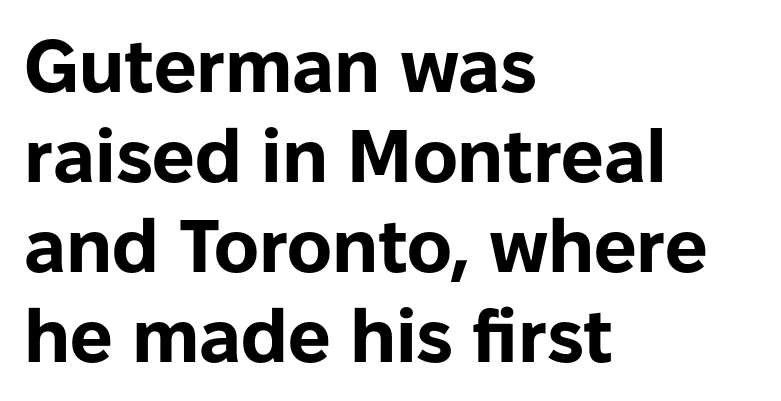
These lines keep a tight, regular rhythm from letter to letter. Nothing sits at the stroke ends, so this counts as sans-serif. The strokes are fattened all the way to bold. Italic? Not at all — the glyphs are vertical.
